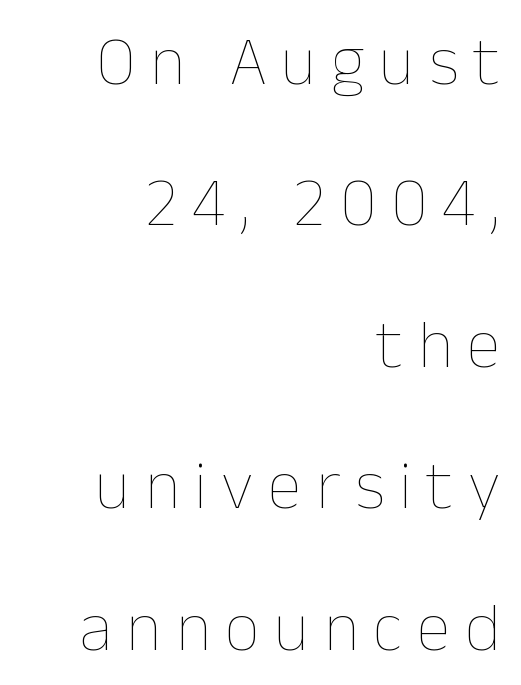
{"italic": "no", "bold": "no", "weight": "thin", "width": "normal", "stroke_contrast": "low", "x_height": "medium", "monospaced": "no", "underline": "no", "align": "right", "line_spacing": "loose", "line_spacing_ratio": 2.05, "letter_spacing": "wide", "letter_spacing_em": 0.21, "glyph_px": 69}
